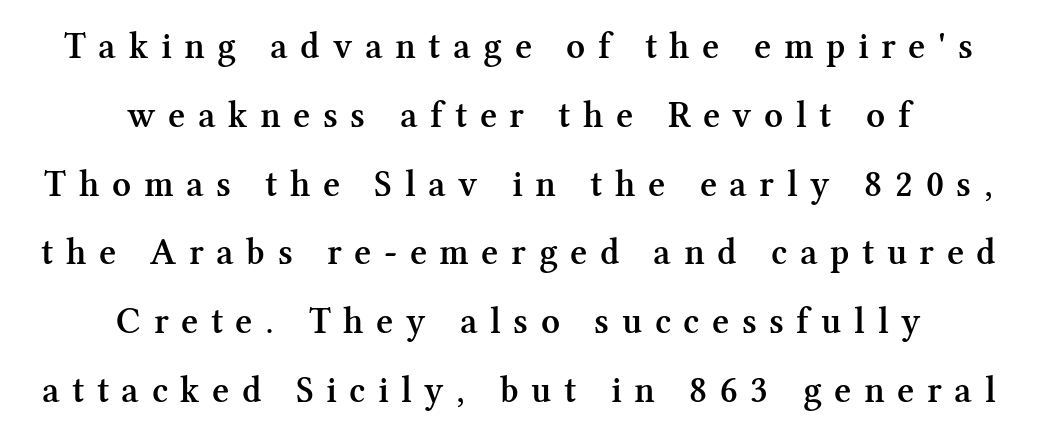
Posture: vertical. The text was rendered using a seriffed face with decorative stroke endings. Summary of weight: moderately heavy, a semibold. Bare-footed words on every line. Does extra space separate the letters? Yes, quite a lot of it. Each letter keeps its own natural width here, so spacing adapts to shape.
